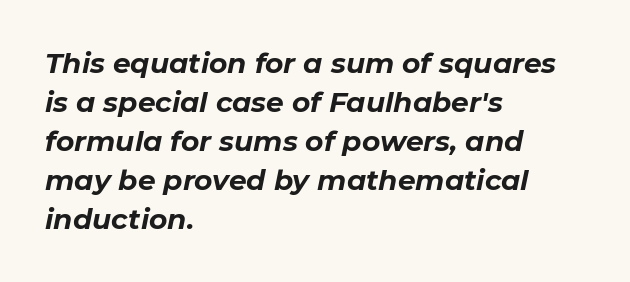
Q: Is the text bold? A: Yes.
Q: Is the text italic (slanted)? A: Yes, it leans right by about 11 degrees.
Q: Is the text underlined? A: No.
Q: How is the paragraph aligned? A: Left-aligned.
Q: Is the spacing between letters normal or unusually wide? A: Normal.
Q: Is the spacing between lines tight, normal or loose? A: Normal.
Q: Width (condensed, normal, or wide)? A: Normal.
Q: Stroke contrast? A: Low.
Q: x-height? A: Medium.
Q: Monospaced? A: No.
